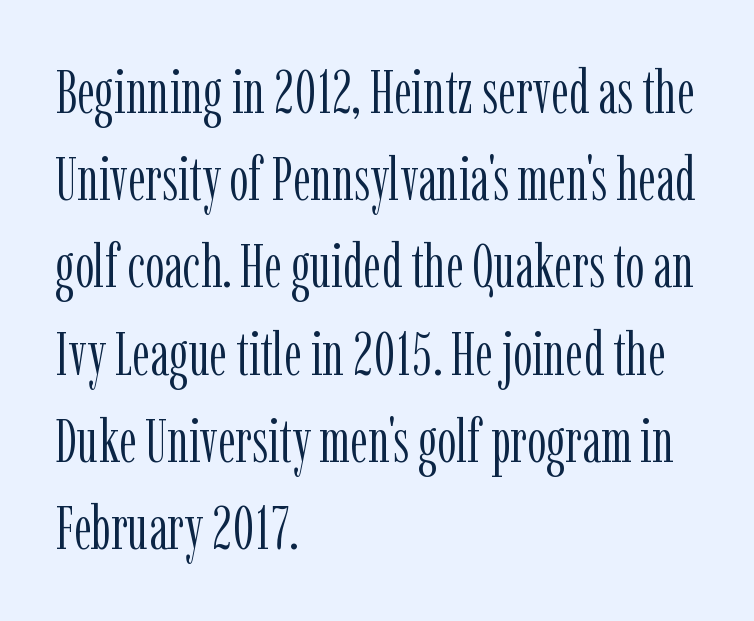
Q: Is the text bold? A: No.
Q: Is the text italic (slanted)? A: No, it is upright.
Q: Is the typeface a serif or a sans-serif typeface? A: Serif.
Q: Is the text underlined? A: No.
Q: How is the paragraph aligned? A: Left-aligned.
Q: Is the spacing between letters normal or unusually wide? A: Normal.
Q: Is the spacing between lines tight, normal or loose? A: Normal.
Q: Width (condensed, normal, or wide)? A: Condensed.
Q: Stroke contrast? A: Low.
Q: x-height? A: Medium.
Q: Monospaced? A: No.
